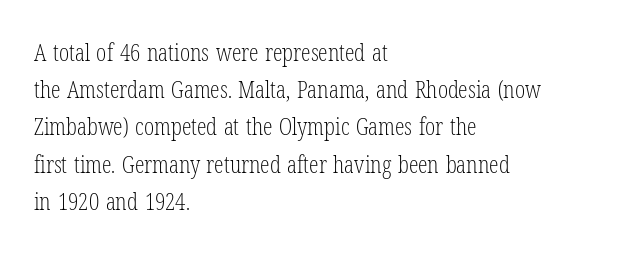
Q: Is the text bold? A: No.
Q: Is the text italic (slanted)? A: No, it is upright.
Q: Is the text underlined? A: No.
Q: How is the paragraph aligned? A: Left-aligned.
Q: Is the spacing between letters normal or unusually wide? A: Normal.
Q: Is the spacing between lines tight, normal or loose? A: Normal.
